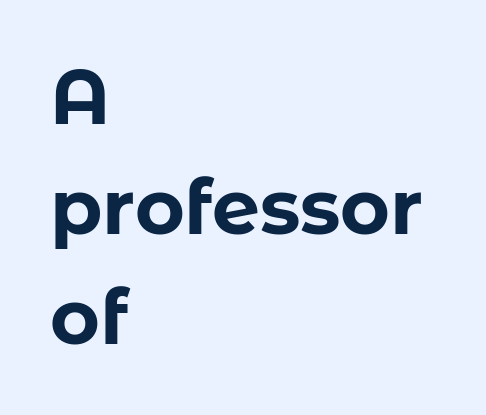
A dark, heavy texture on the line: the type is bold. Unlike italic type, these characters show no tilt at all. Words appear dense and cohesive because spacing is normal. Leading matches the norm, producing a regular column. Beneath every word, the page is bare. Alignment: flush left.
